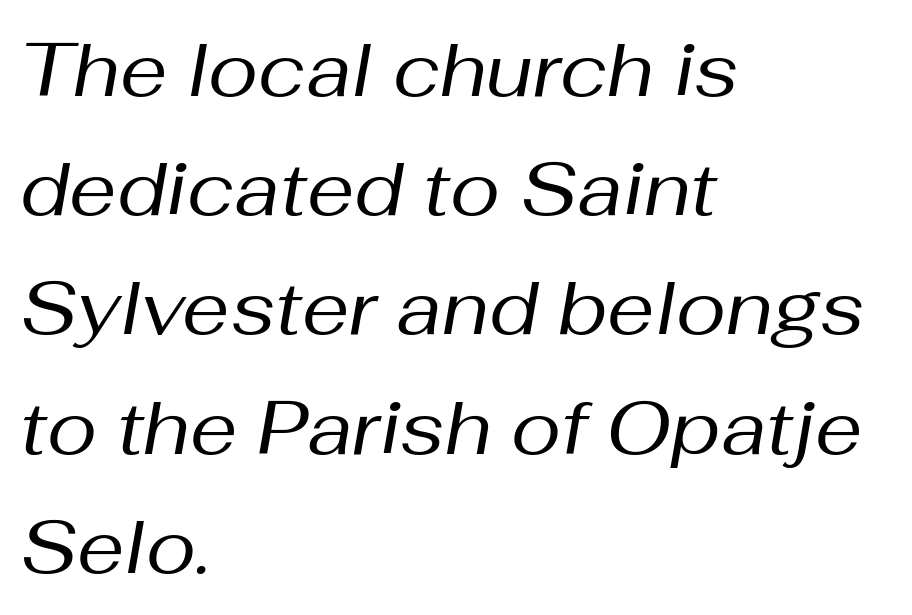
Looks like regular typesetting: each glyph gets only the width it needs. The face used here is rendered with its standard letterfit. No letter is thick-stroked: the sample isn't bold. The rendering applies a slant to the glyphs. The strip under each line holds only bare page.
